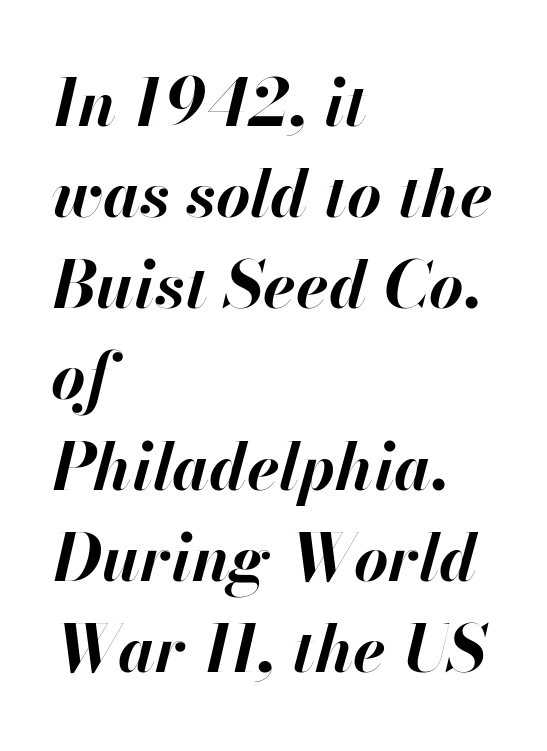
Q: Is the text bold? A: Yes.
Q: Is the text italic (slanted)? A: Yes, it leans right by about 13 degrees.
Q: Is the text underlined? A: No.
Q: How is the paragraph aligned? A: Left-aligned.
Q: Is the spacing between letters normal or unusually wide? A: Normal.
Q: Is the spacing between lines tight, normal or loose? A: Normal.
Q: Width (condensed, normal, or wide)? A: Normal.
Q: Stroke contrast? A: High.
Q: x-height? A: Small.
Q: Monospaced? A: No.
